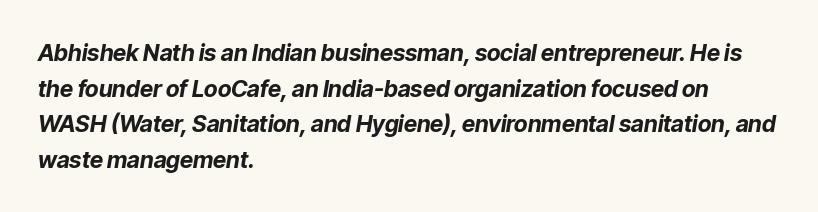
The image shows 23 px bold type, italic (leaning right); set left-aligned, normal line spacing (1.55x), normal letter spacing, not underlined.
